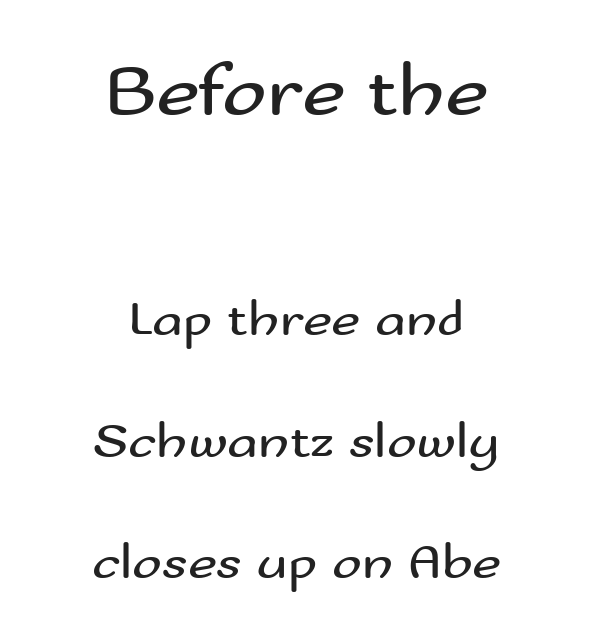
{"serif": "no", "italic": "no", "bold": "no", "weight": "regular", "width": "wide", "stroke_contrast": "medium", "x_height": "small", "monospaced": "no", "underline": "no", "align": "center", "line_spacing": "loose", "line_spacing_ratio": 2.43, "letter_spacing": "normal", "letter_spacing_em": 0.0, "larger_block": "first", "size_ratio": 1.5, "glyph_px": 75}
